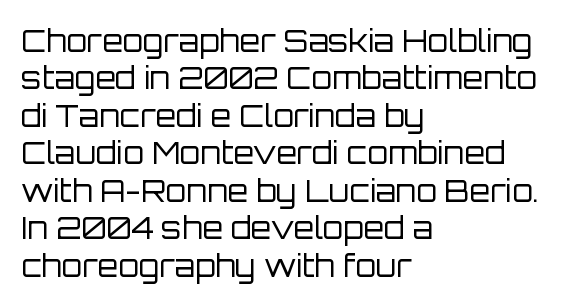
The image shows 30 px regular-weight sans-serif type, upright; set left-aligned, normal line spacing (1.25x), normal letter spacing, not underlined; low stroke contrast and a large x-height.
